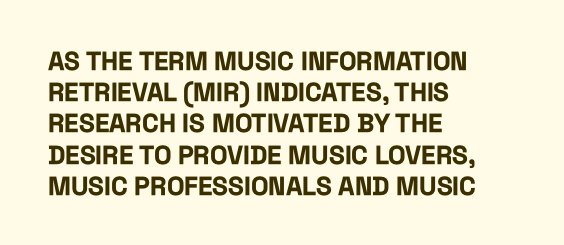
A typesetter would mark this as roman, not italic. The face used here is rendered with its standard letterfit. As a designer I'd log this as weight 700, bold. Underlining? Definitely not there. The text block is weighted toward the left margin, trailing off unevenly rightward.
